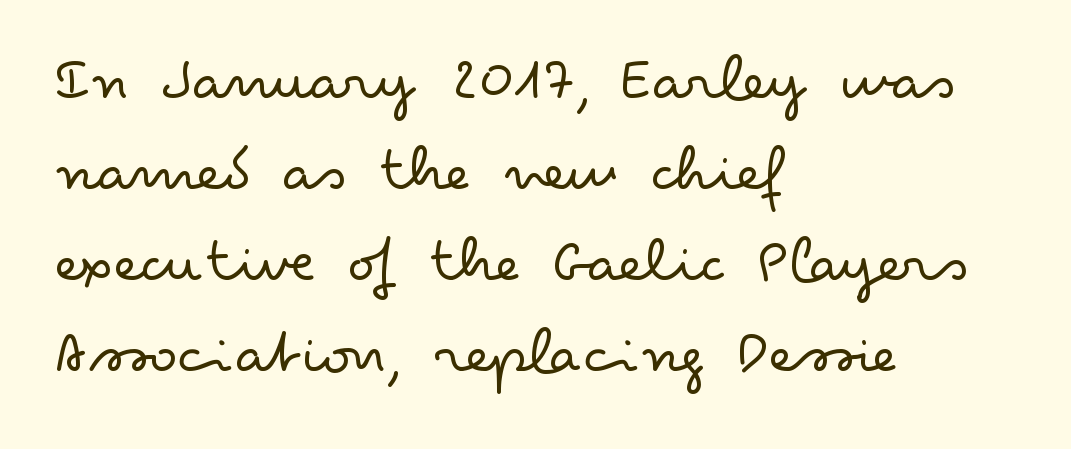
Q: Is the text bold? A: No.
Q: Is the text italic (slanted)? A: No, it is upright.
Q: Is the typeface a serif or a sans-serif typeface? A: Sans-serif.
Q: Is the text underlined? A: No.
Q: How is the paragraph aligned? A: Left-aligned.
Q: Is the spacing between letters normal or unusually wide? A: Normal.
Q: Is the spacing between lines tight, normal or loose? A: Normal.
Q: Width (condensed, normal, or wide)? A: Wide.
Q: Stroke contrast? A: Low.
Q: x-height? A: Small.
Q: Monospaced? A: No.
